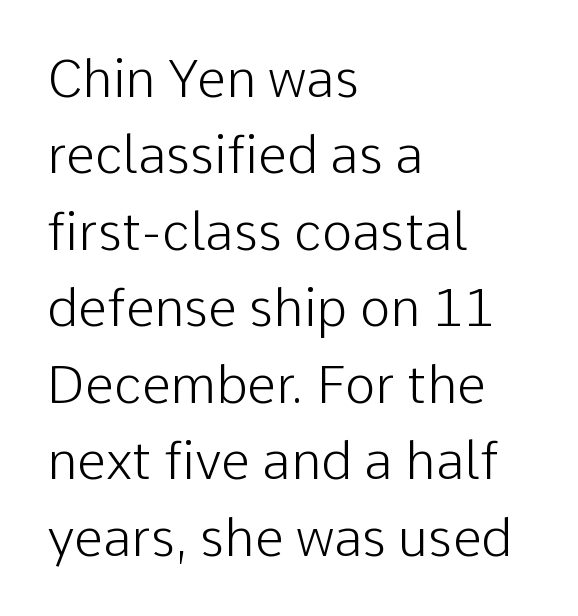
The letters stand upright; this is a roman face. Letters have the restrained weight of plain body copy at most. Do the characters align in a grid? No, the font is proportional. This sample uses plain, unmodified letter spacing. Words float on clear page, feet unadorned. Line beginnings align vertically; line endings do not.
